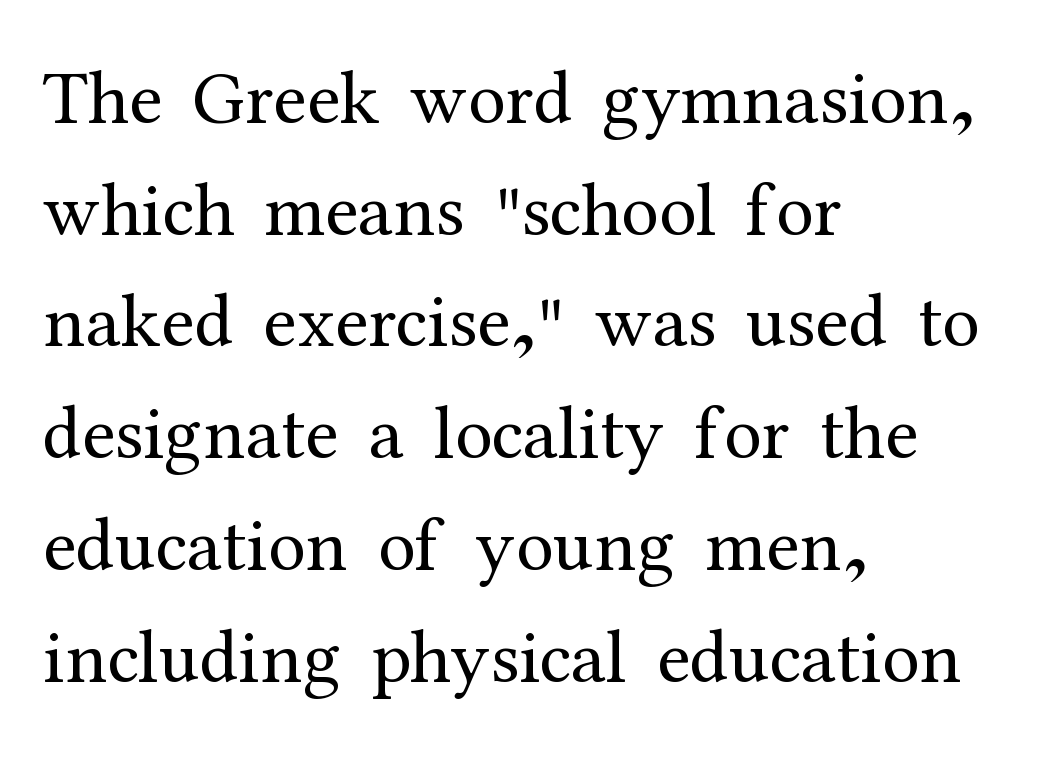
Horizontal alignment here is leftward, the default for most running prose. This rendering employs a face with finishing strokes, i.e., a serif. Line spacing here is normal. Each letter keeps its own natural width here, so spacing adapts to shape.
